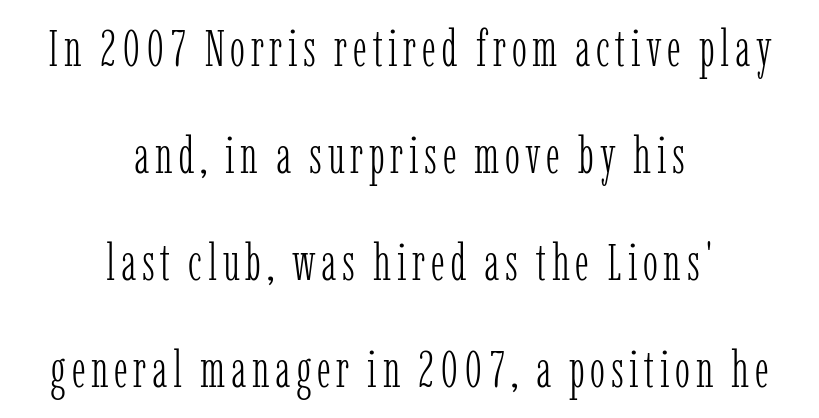
{"serif": "yes", "italic": "no", "bold": "no", "weight": "light", "width": "condensed", "stroke_contrast": "low", "x_height": "medium", "monospaced": "no", "underline": "no", "align": "center", "line_spacing": "loose", "line_spacing_ratio": 2.1, "glyph_px": 51}
